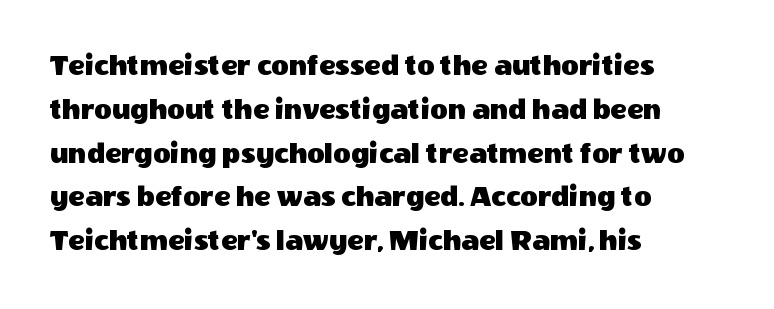
Q: Is the text italic (slanted)? A: No, it is upright.
Q: Is the typeface a serif or a sans-serif typeface? A: Sans-serif.
Q: Is the text underlined? A: No.
Q: How is the paragraph aligned? A: Left-aligned.
Q: Is the spacing between letters normal or unusually wide? A: Normal.
Q: Is the spacing between lines tight, normal or loose? A: Normal.
Q: Width (condensed, normal, or wide)? A: Normal.
Q: x-height? A: Large.
Q: Monospaced? A: No.
